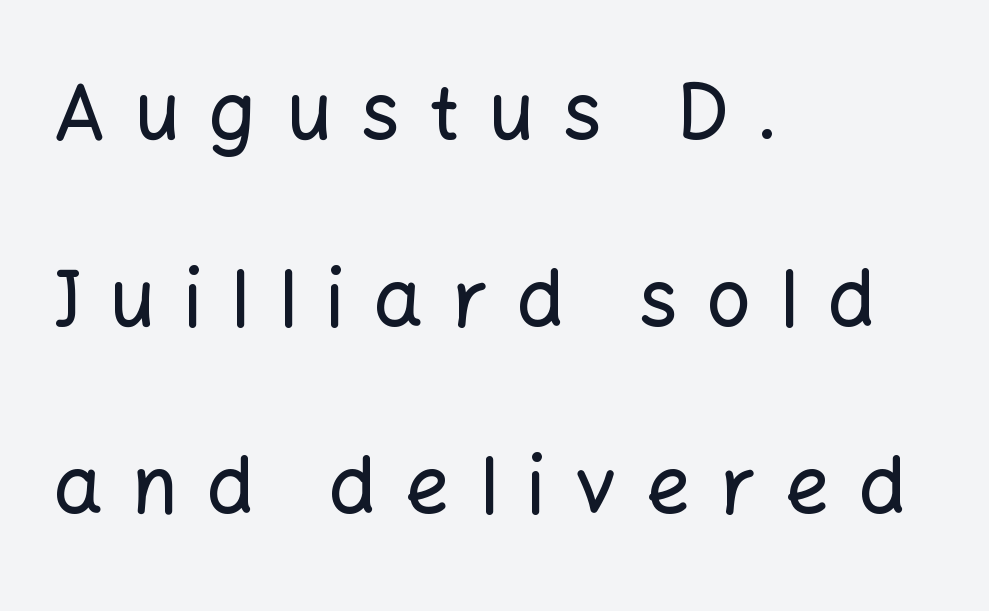
The image shows 78 px sans-serif type, upright; set left-aligned, loose line spacing (2.4x), unusually wide letter spacing (+0.37 em), not underlined; low stroke contrast and a medium x-height.
